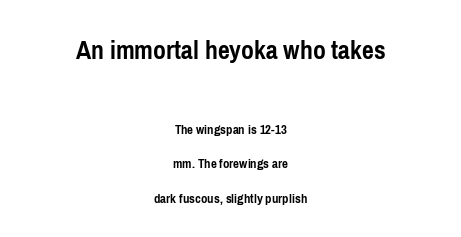
The image shows 28 px semibold, condensed sans-serif type, upright; set centered, loose line spacing (2.45x), normal letter spacing, not underlined; the first (top) block is 2.0x larger; low stroke contrast and a medium x-height.
